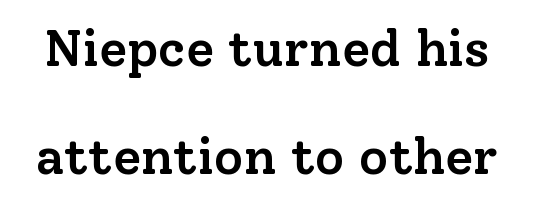
{"serif": "yes", "italic": "no", "bold": "semi", "weight": "semibold", "width": "normal", "stroke_contrast": "low", "x_height": "medium", "monospaced": "no", "underline": "no", "line_spacing": "loose", "line_spacing_ratio": 2.11, "letter_spacing": "normal", "letter_spacing_em": 0.0, "glyph_px": 51}
